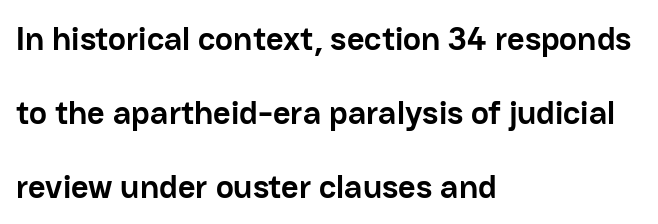
Q: Is the text bold? A: Yes.
Q: Is the text italic (slanted)? A: No, it is upright.
Q: Is the typeface a serif or a sans-serif typeface? A: Sans-serif.
Q: Is the text underlined? A: No.
Q: How is the paragraph aligned? A: Left-aligned.
Q: Is the spacing between letters normal or unusually wide? A: Normal.
Q: Is the spacing between lines tight, normal or loose? A: Loose.
Q: Width (condensed, normal, or wide)? A: Normal.
Q: Stroke contrast? A: Low.
Q: x-height? A: Medium.
Q: Monospaced? A: No.
